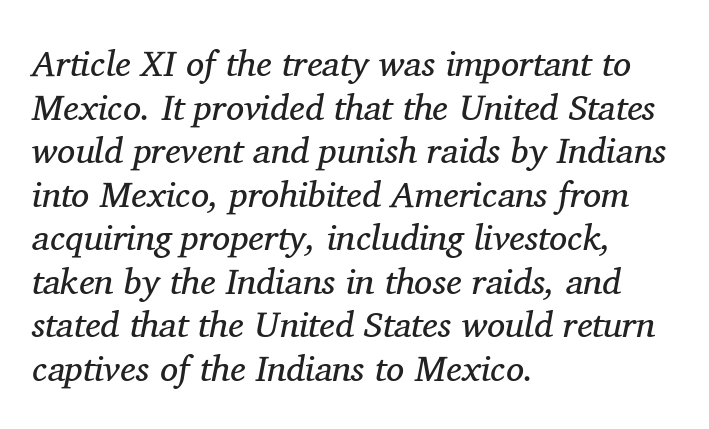
{"serif": "yes", "italic": "yes", "lean": "right", "slant_degrees": 11, "bold": "no", "weight": "regular", "width": "normal", "stroke_contrast": "medium", "x_height": "medium", "monospaced": "no", "underline": "no", "align": "left", "line_spacing_ratio": 1.21, "letter_spacing": "normal", "letter_spacing_em": 0.0, "glyph_px": 36}
